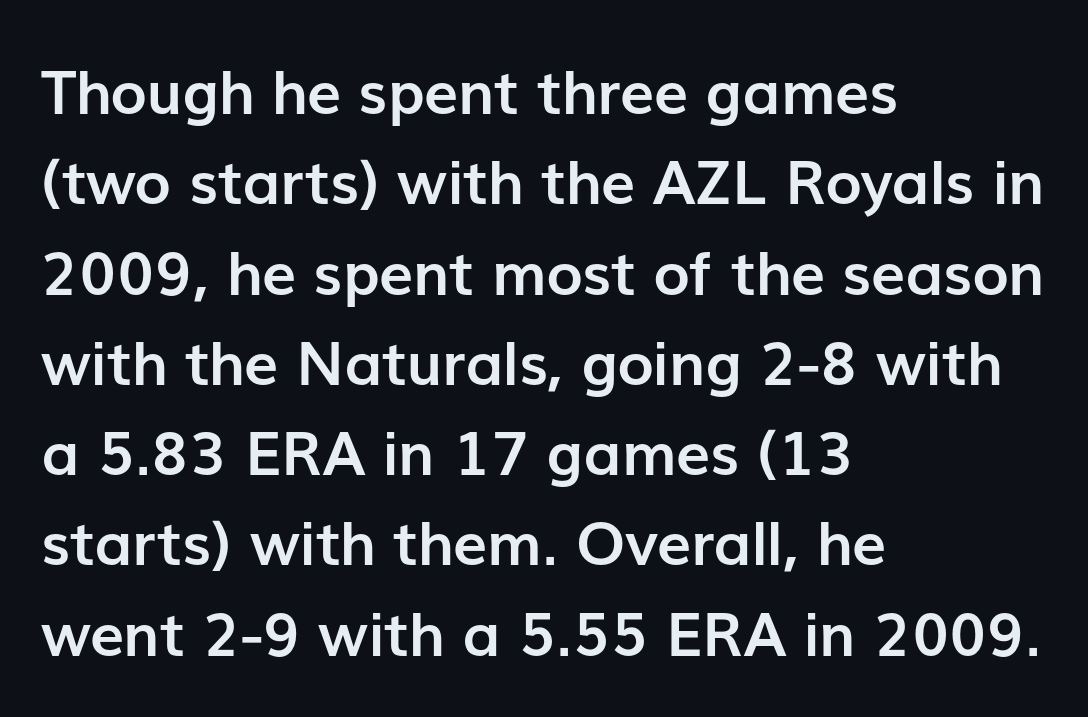
The passage shown is emphatically bold. A normal amount of white space separates one row of letters from the next. Here the designer chose a conventional face with non-uniform glyph widths. Check under the words: just untouched page. Posture: straight, roman, zero tilt.
